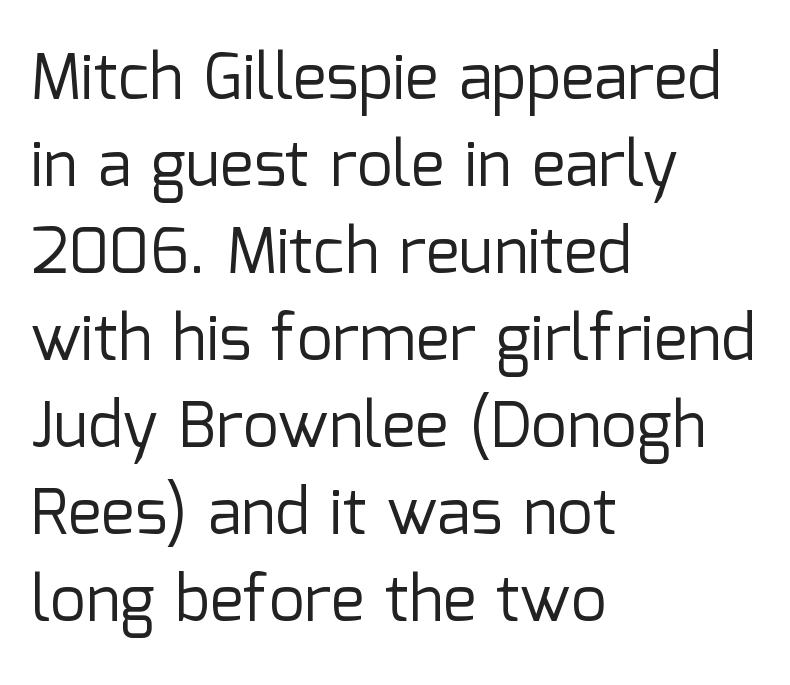
Designer's note — italics off, roman on. Is this a fixed-width face? No — the glyphs have proportional, varying widths. The lines sit at an ordinary, default distance from one another. These lines are composed in type without serifs. This rendering features lettering with no underline.
